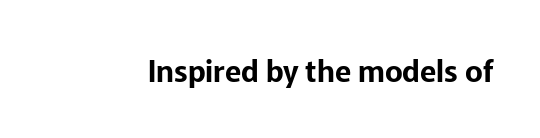
Q: Is the text italic (slanted)? A: No, it is upright.
Q: Is the typeface a serif or a sans-serif typeface? A: Sans-serif.
Q: Is the text underlined? A: No.
Q: Is the spacing between letters normal or unusually wide? A: Normal.
Q: Width (condensed, normal, or wide)? A: Normal.
Q: Stroke contrast? A: Low.
Q: x-height? A: Medium.
Q: Monospaced? A: No.
